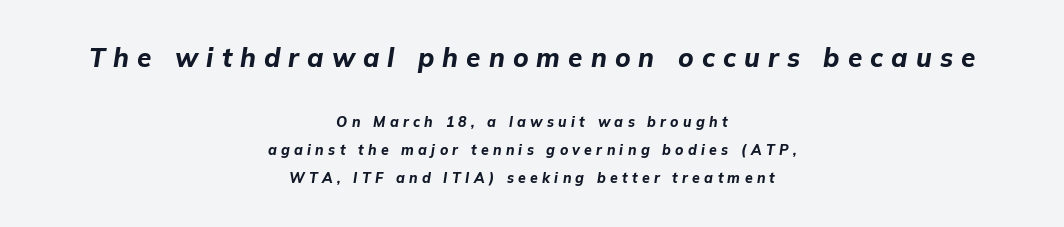
The rendering applies a slant to the glyphs. As a designer I'd log this as weight 700, bold. The lines in this sample share a center point and differ in where they start and stop. Honestly, the rows look like they've been pulled way apart.
